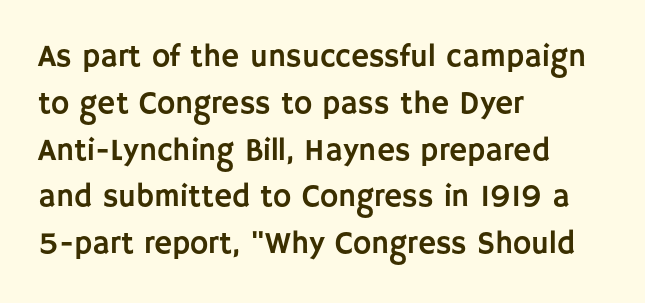
Teacher's note: observe the even left margin — that is flush-left alignment. Observe the absence of serifs on each vertical stroke in this sample. Unlike italic type, these characters show no tilt at all. This rendering leaves character spacing at its baseline value. Each row of text sits above clean, open space. These lines are rendered in a variable-pitch font.
